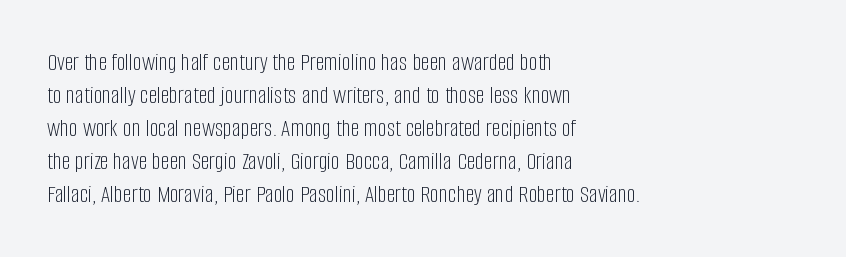
The setting favours the left margin, as ordinary paragraphs usually do. The letters stand upright; this is a roman face. Does the leading feel generous? No, just average. The passage shown has conventional tracking throughout. Each stroke keeps to a modest, everyday thickness or less.
